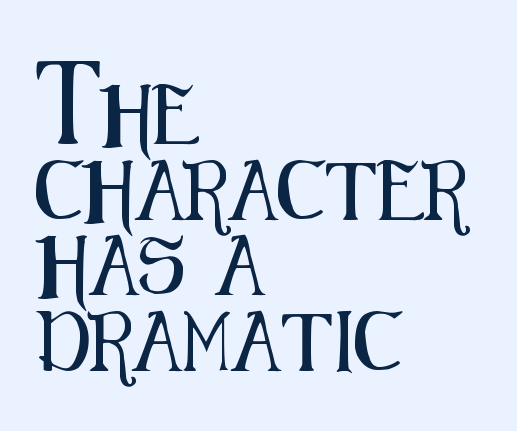
The image shows 59 px condensed type, upright; set left-aligned, normal line spacing (1.28x), normal letter spacing, not underlined; medium stroke contrast and a medium x-height.
